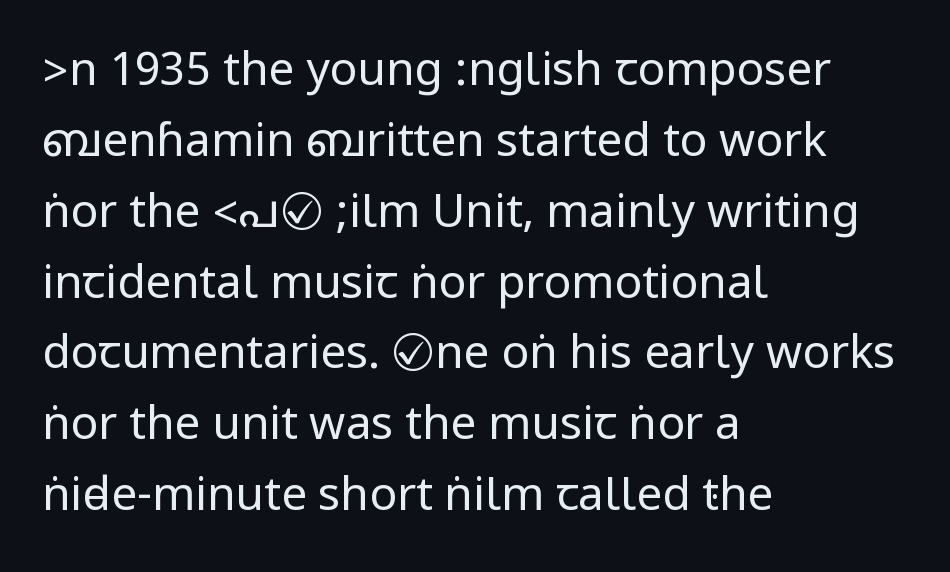
Q: Is the text bold? A: No.
Q: Is the text italic (slanted)? A: No, it is upright.
Q: Is the typeface a serif or a sans-serif typeface? A: Sans-serif.
Q: Is the text underlined? A: No.
Q: How is the paragraph aligned? A: Left-aligned.
Q: Is the spacing between letters normal or unusually wide? A: Normal.
Q: Is the spacing between lines tight, normal or loose? A: Normal.
Q: Width (condensed, normal, or wide)? A: Condensed.
Q: Stroke contrast? A: Low.
